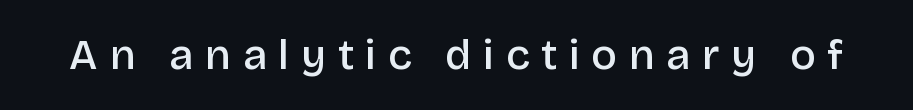
{"serif": "no", "italic": "no", "bold": "semi", "weight": "semibold", "width": "normal", "stroke_contrast": "low", "x_height": "large", "monospaced": "no", "underline": "no", "letter_spacing": "wide", "letter_spacing_em": 0.27, "glyph_px": 43}
